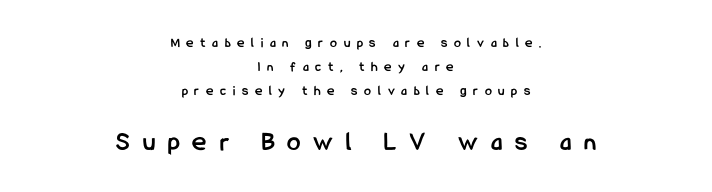
The image shows 27 px bold type, upright; set centered, line spacing 1.71x, unusually wide letter spacing (+0.48 em), not underlined; the second (bottom) block is 1.93x larger.
